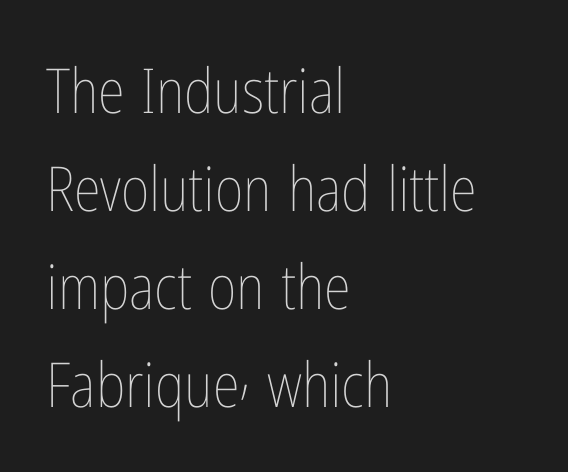
{"italic": "no", "bold": "no", "weight": "thin", "width": "condensed", "stroke_contrast": "low", "x_height": "medium", "monospaced": "no", "underline": "no", "align": "left", "line_spacing": "normal", "line_spacing_ratio": 1.58, "letter_spacing": "normal", "letter_spacing_em": 0.0, "glyph_px": 62}
